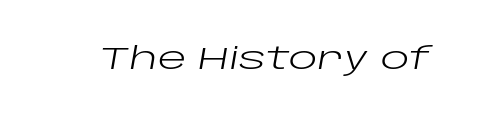
Q: Is the text bold? A: No.
Q: Is the text italic (slanted)? A: Yes, it leans right by about 10 degrees.
Q: Is the text underlined? A: No.
Q: Is the spacing between letters normal or unusually wide? A: Normal.
Q: Width (condensed, normal, or wide)? A: Wide.
Q: Stroke contrast? A: Low.
Q: x-height? A: Large.
Q: Monospaced? A: No.
